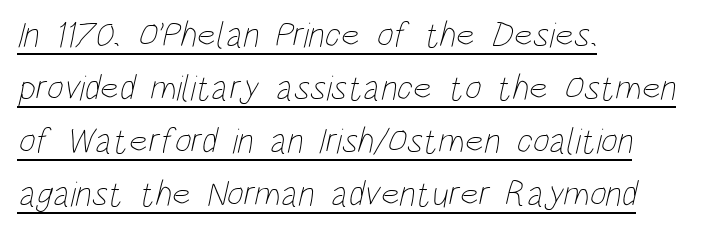
The image shows 36 px thin, condensed type; set left-aligned, normal line spacing (1.47x), normal letter spacing, underlined; low stroke contrast and a large x-height.
